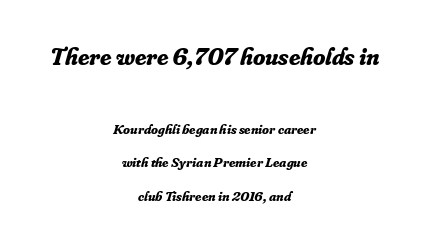
{"italic": "yes", "lean": "right", "slant_degrees": 16, "bold": "yes", "underline": "no", "align": "center", "line_spacing": "loose", "line_spacing_ratio": 2.39, "letter_spacing": "normal", "letter_spacing_em": 0.0, "larger_block": "first", "size_ratio": 1.79, "glyph_px": 25}
